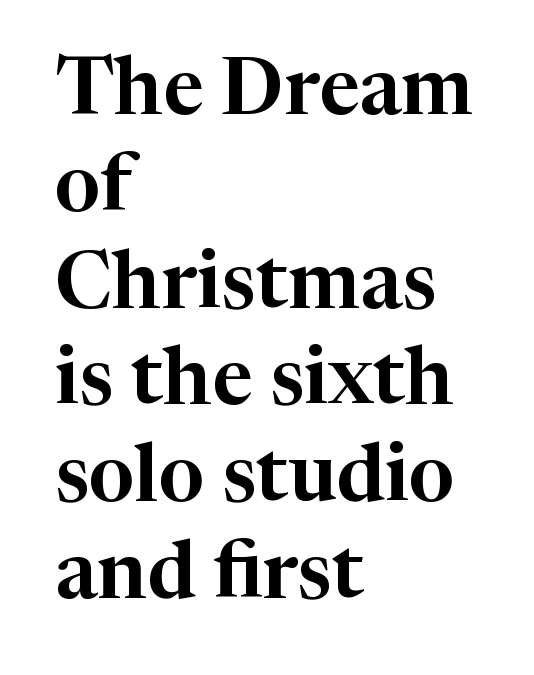
The image shows 80 px serif type, upright; set left-aligned, line spacing 1.21x, normal letter spacing, not underlined; high stroke contrast and a medium x-height.
